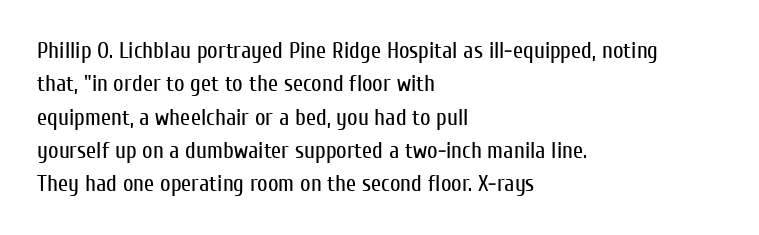
The image shows 23 px text type, upright; set left-aligned, normal line spacing (1.45x), normal letter spacing, not underlined.
